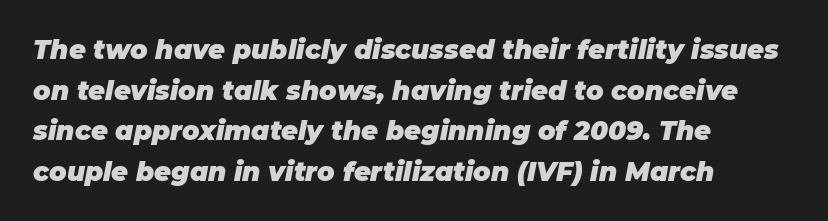
{"italic": "yes", "lean": "right", "slant_degrees": 11, "bold": "yes", "underline": "no", "align": "left", "line_spacing": "normal", "line_spacing_ratio": 1.56, "letter_spacing": "normal", "letter_spacing_em": 0.0, "glyph_px": 26}
